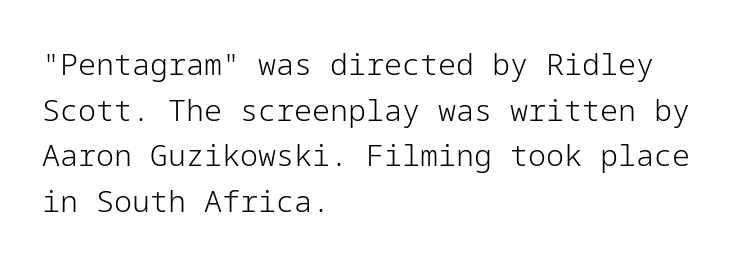
Has an underline been added? It has not. You can tell from the bare stems that sans-serif type was used. Leading matches the norm, producing a regular column. Short note: letters normally spaced. The paragraph has a hard left edge and a soft right edge. The strokes carry an ordinary text weight at most.
